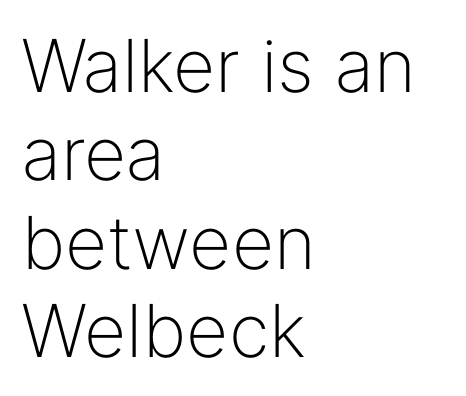
{"serif": "no", "italic": "no", "bold": "no", "weight": "light", "width": "normal", "stroke_contrast": "low", "x_height": "medium", "monospaced": "no", "underline": "no", "align": "left", "line_spacing_ratio": 1.21, "letter_spacing": "normal", "letter_spacing_em": 0.0, "glyph_px": 73}
